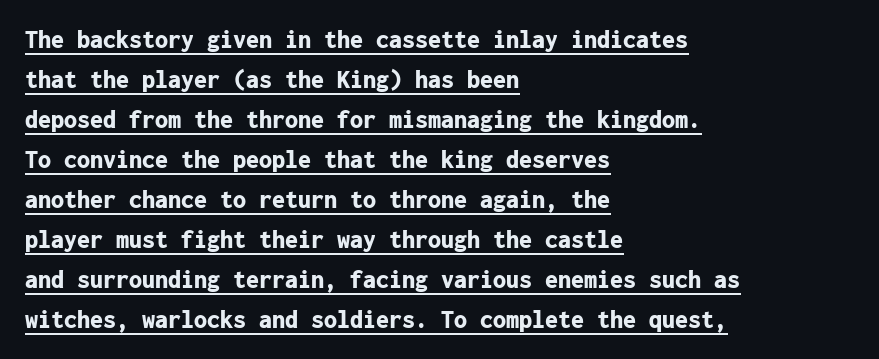
The image shows 26 px bold type, upright; set left-aligned, normal line spacing (1.54x), normal letter spacing, underlined.
